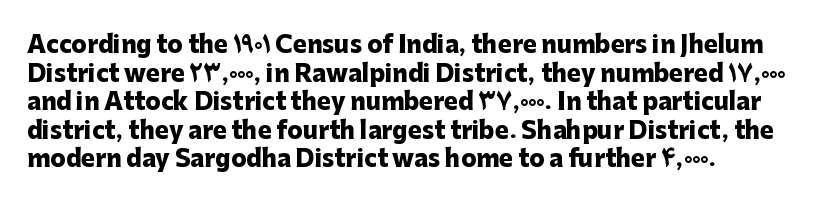
{"italic": "no", "bold": "yes", "underline": "no", "align": "left", "line_spacing_ratio": 1.24, "letter_spacing": "normal", "letter_spacing_em": 0.0, "glyph_px": 23}
